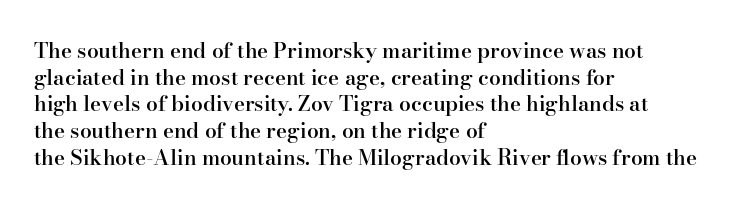
Q: Is the text bold? A: Semi-bold.
Q: Is the text italic (slanted)? A: No, it is upright.
Q: Is the text underlined? A: No.
Q: How is the paragraph aligned? A: Left-aligned.
Q: Is the spacing between letters normal or unusually wide? A: Normal.
Q: Is the spacing between lines tight, normal or loose? A: Normal.
